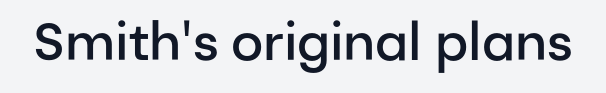
Q: Is the text bold? A: Semi-bold.
Q: Is the text italic (slanted)? A: No, it is upright.
Q: Is the typeface a serif or a sans-serif typeface? A: Sans-serif.
Q: Is the text underlined? A: No.
Q: Is the spacing between letters normal or unusually wide? A: Normal.
Q: Width (condensed, normal, or wide)? A: Normal.
Q: Stroke contrast? A: Low.
Q: x-height? A: Medium.
Q: Monospaced? A: No.
